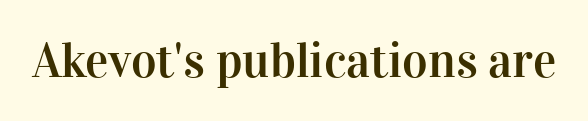
The image shows 49 px serif type, upright; set normal letter spacing, not underlined; high stroke contrast and a medium x-height.
